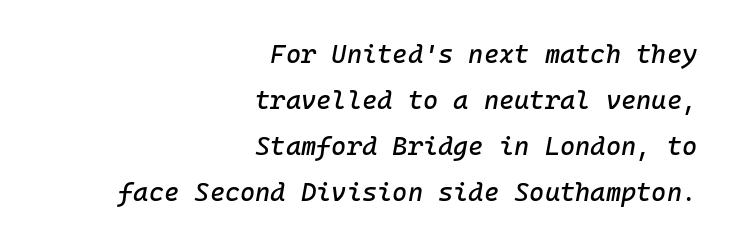
The image shows 26 px text type, italic (leaning right); set right-aligned, line spacing 1.77x, normal letter spacing, not underlined.
